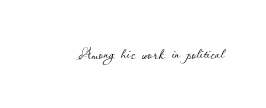
{"bold": "no", "underline": "no", "letter_spacing": "normal", "letter_spacing_em": 0.0, "glyph_px": 21}
